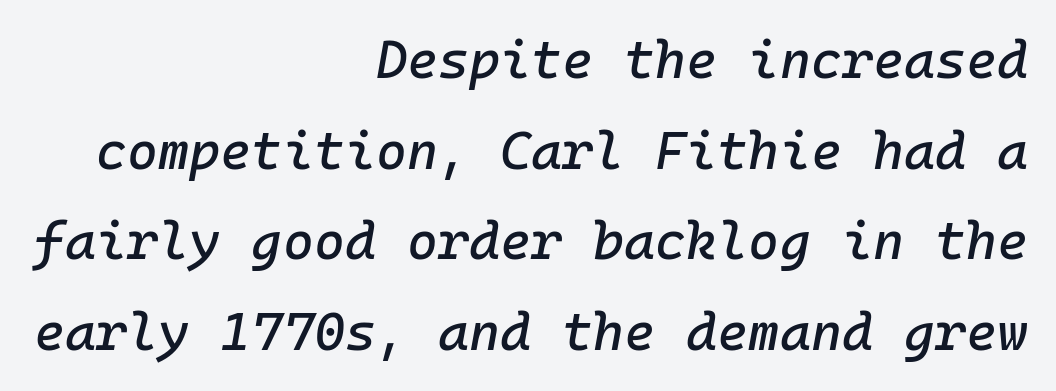
Q: Is the text italic (slanted)? A: Yes, it leans right by about 10 degrees.
Q: Is the text underlined? A: No.
Q: How is the paragraph aligned? A: Right-aligned.
Q: Is the spacing between letters normal or unusually wide? A: Normal.
Q: Width (condensed, normal, or wide)? A: Normal.
Q: Stroke contrast? A: Low.
Q: x-height? A: Medium.
Q: Monospaced? A: Yes.
